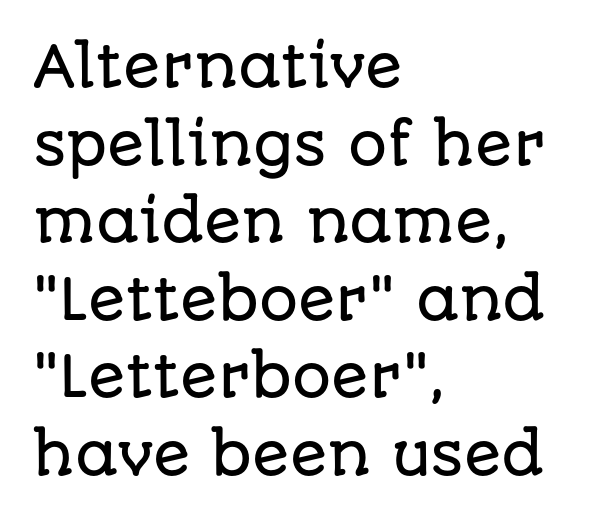
{"serif": "no", "italic": "no", "width": "normal", "stroke_contrast": "low", "x_height": "large", "monospaced": "no", "underline": "no", "align": "left", "line_spacing": "normal", "line_spacing_ratio": 1.41, "letter_spacing": "normal", "letter_spacing_em": 0.0, "glyph_px": 55}
